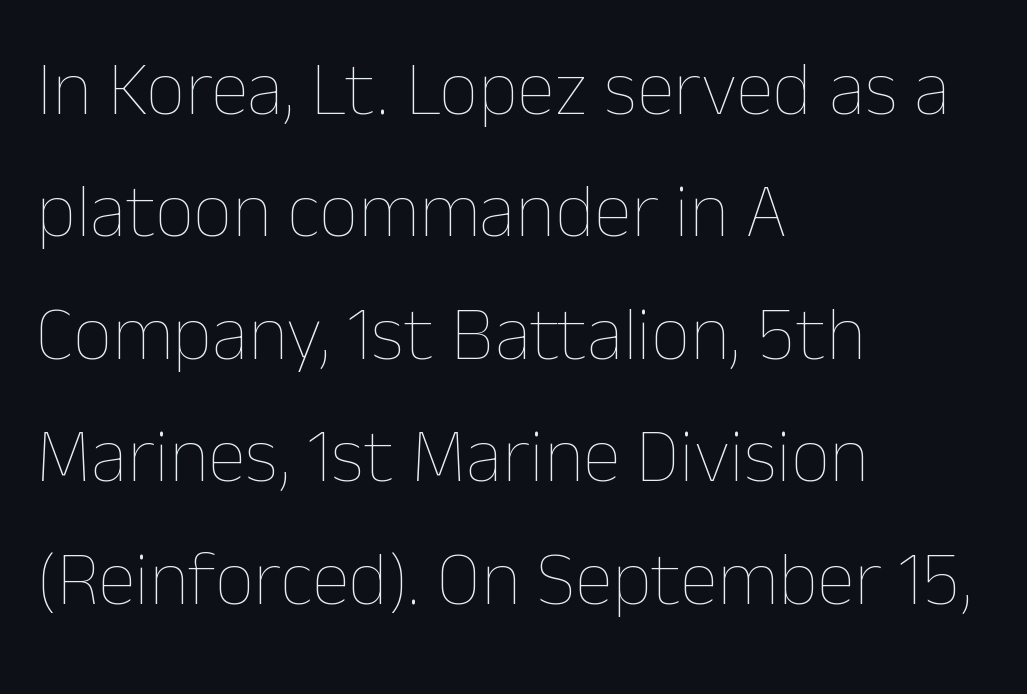
Q: Is the text bold? A: No.
Q: Is the text italic (slanted)? A: No, it is upright.
Q: Is the text underlined? A: No.
Q: How is the paragraph aligned? A: Left-aligned.
Q: Is the spacing between letters normal or unusually wide? A: Normal.
Q: Is the spacing between lines tight, normal or loose? A: Normal.
Q: Width (condensed, normal, or wide)? A: Normal.
Q: Stroke contrast? A: Low.
Q: x-height? A: Medium.
Q: Monospaced? A: No.
